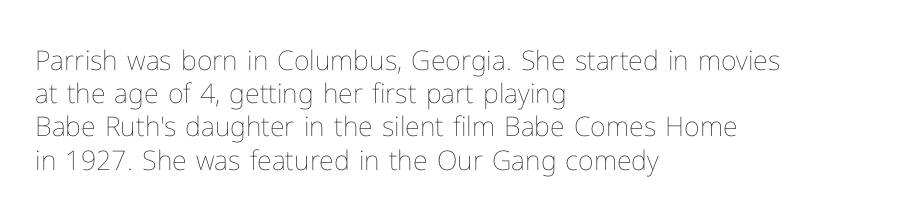
Q: Is the text bold? A: No.
Q: Is the text italic (slanted)? A: No, it is upright.
Q: Is the text underlined? A: No.
Q: How is the paragraph aligned? A: Left-aligned.
Q: Is the spacing between letters normal or unusually wide? A: Normal.
